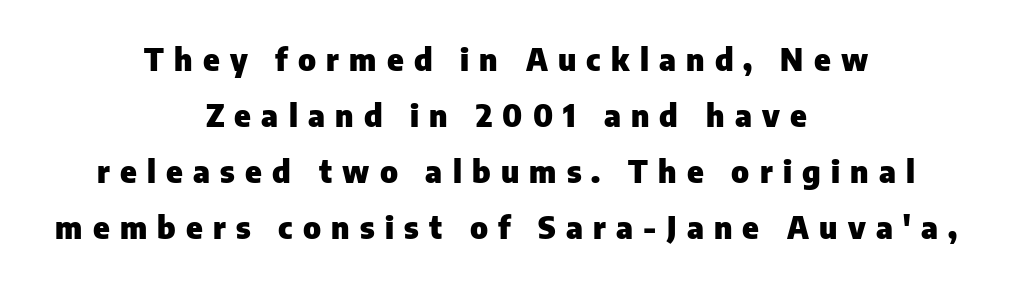
Q: Is the text bold? A: Yes.
Q: Is the text italic (slanted)? A: No, it is upright.
Q: Is the typeface a serif or a sans-serif typeface? A: Sans-serif.
Q: Is the text underlined? A: No.
Q: How is the paragraph aligned? A: Centered.
Q: Is the spacing between letters normal or unusually wide? A: Unusually wide.
Q: Width (condensed, normal, or wide)? A: Normal.
Q: Stroke contrast? A: Low.
Q: x-height? A: Medium.
Q: Monospaced? A: No.
